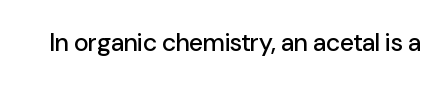
{"italic": "no", "underline": "no", "letter_spacing": "normal", "letter_spacing_em": 0.0, "glyph_px": 25}
